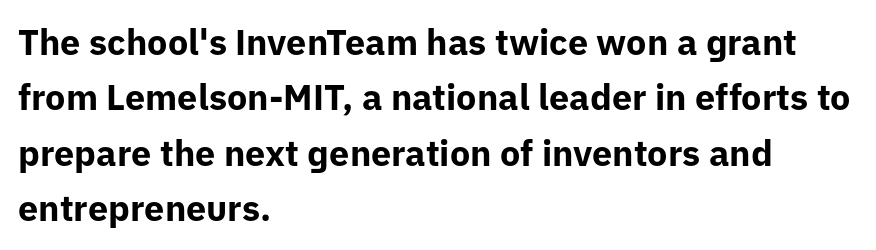
Q: Is the text bold? A: Yes.
Q: Is the text italic (slanted)? A: No, it is upright.
Q: Is the typeface a serif or a sans-serif typeface? A: Sans-serif.
Q: Is the text underlined? A: No.
Q: How is the paragraph aligned? A: Left-aligned.
Q: Is the spacing between letters normal or unusually wide? A: Normal.
Q: Is the spacing between lines tight, normal or loose? A: Normal.
Q: Width (condensed, normal, or wide)? A: Normal.
Q: Stroke contrast? A: Low.
Q: x-height? A: Medium.
Q: Monospaced? A: No.
